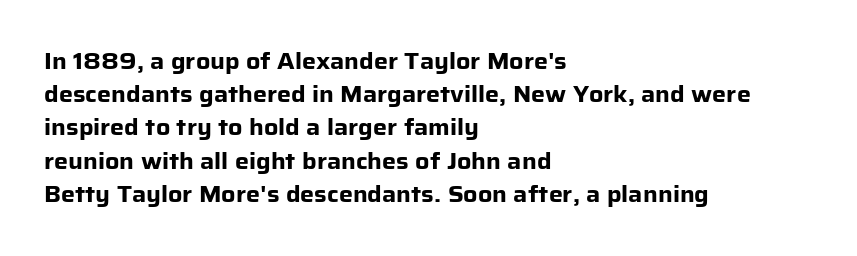
{"italic": "no", "bold": "yes", "underline": "no", "align": "left", "line_spacing": "normal", "line_spacing_ratio": 1.51, "letter_spacing": "normal", "letter_spacing_em": 0.0, "glyph_px": 22}
